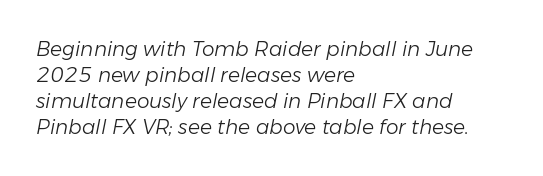
The image shows 20 px text type, italic (leaning right); set left-aligned, normal line spacing (1.3x), normal letter spacing, not underlined.
